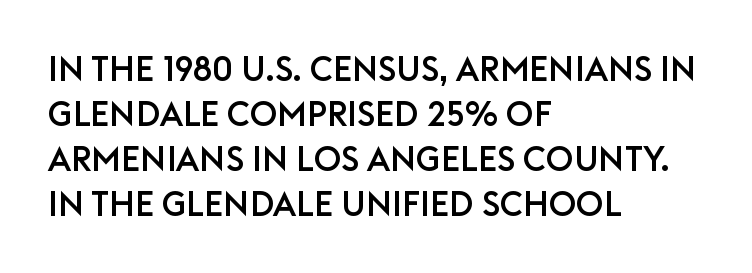
Q: Is the text italic (slanted)? A: No, it is upright.
Q: Is the typeface a serif or a sans-serif typeface? A: Sans-serif.
Q: Is the text underlined? A: No.
Q: How is the paragraph aligned? A: Left-aligned.
Q: Is the spacing between letters normal or unusually wide? A: Normal.
Q: Is the spacing between lines tight, normal or loose? A: Normal.
Q: Width (condensed, normal, or wide)? A: Normal.
Q: Stroke contrast? A: Low.
Q: x-height? A: Large.
Q: Monospaced? A: No.
